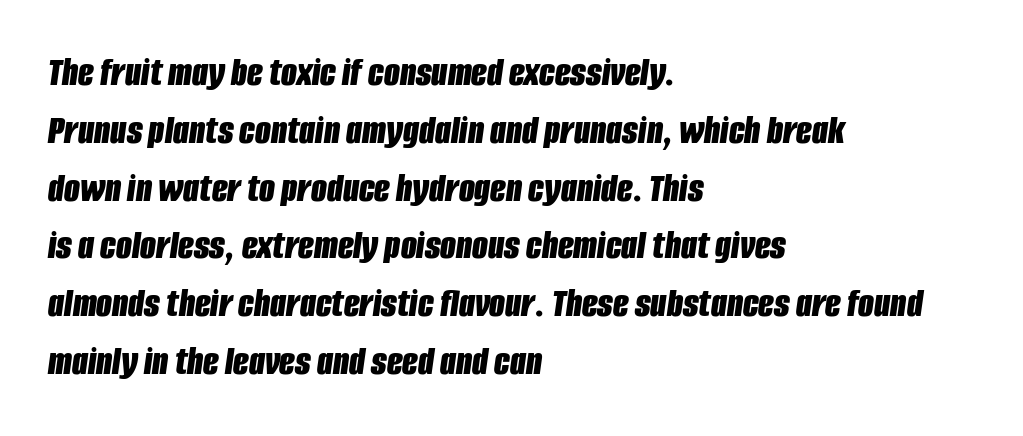
Q: Is the text bold? A: Yes.
Q: Is the text italic (slanted)? A: Yes, it leans right by about 8 degrees.
Q: Is the text underlined? A: No.
Q: How is the paragraph aligned? A: Left-aligned.
Q: Is the spacing between letters normal or unusually wide? A: Normal.
Q: Is the spacing between lines tight, normal or loose? A: Normal.
Q: Width (condensed, normal, or wide)? A: Condensed.
Q: Stroke contrast? A: Low.
Q: x-height? A: Large.
Q: Monospaced? A: No.
